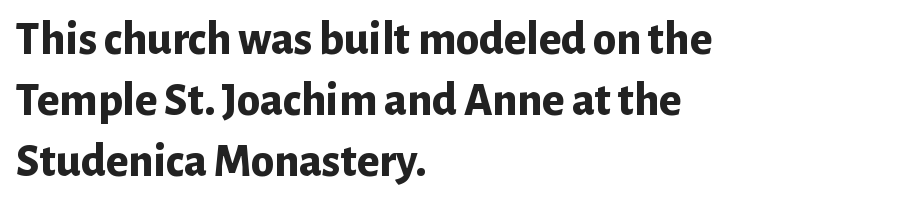
The image shows 47 px bold sans-serif type, upright; set left-aligned, normal line spacing (1.3x), normal letter spacing, not underlined; low stroke contrast and a medium x-height.
